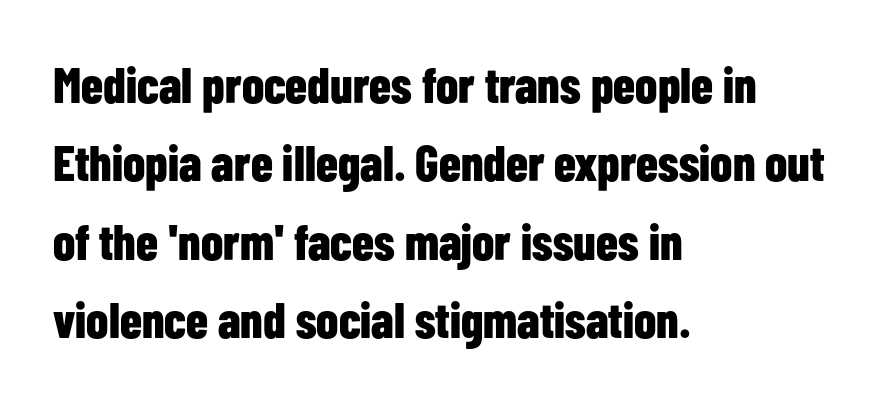
If you drew a ruler down the left edge, every line would touch it. The string is rendered with underlining switched off. Proportional: the letters do not fall into vertical columns. In terms of weight, the rendering is a true, heavy bold. The face used here is a sans, in the tradition of grotesques and geometrics. Does extra space separate the letters? No, they use regular spacing.
